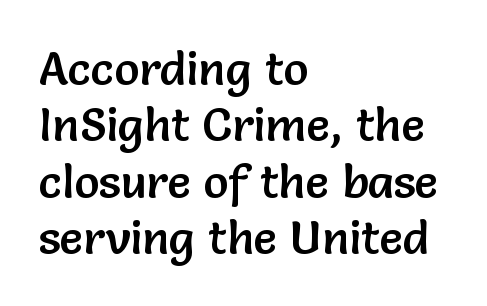
{"serif": "no", "italic": "no", "width": "normal", "stroke_contrast": "low", "x_height": "medium", "monospaced": "no", "underline": "no", "align": "left", "line_spacing_ratio": 1.2, "letter_spacing": "normal", "letter_spacing_em": 0.0, "glyph_px": 47}
